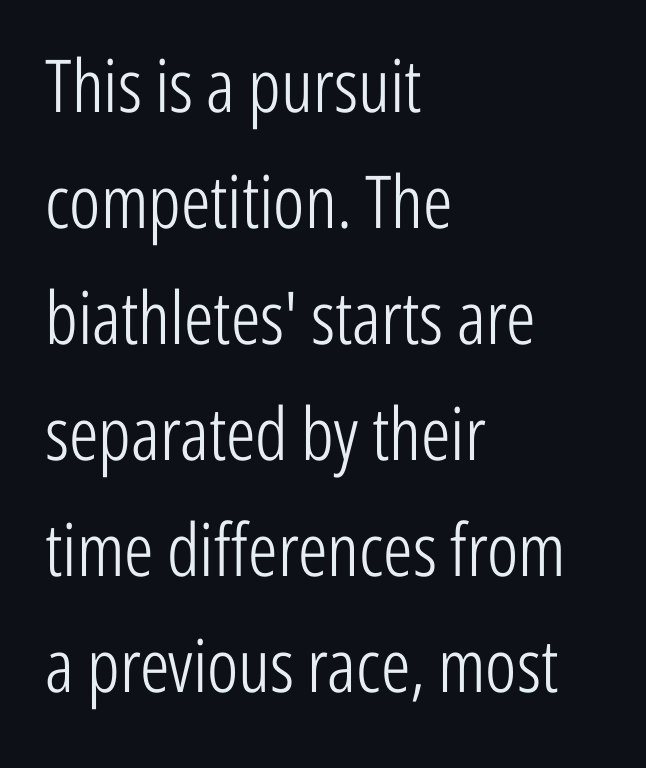
{"serif": "no", "italic": "no", "bold": "no", "weight": "light", "width": "condensed", "stroke_contrast": "low", "x_height": "medium", "monospaced": "no", "underline": "no", "align": "left", "line_spacing": "normal", "line_spacing_ratio": 1.59, "letter_spacing": "normal", "letter_spacing_em": 0.0, "glyph_px": 73}
